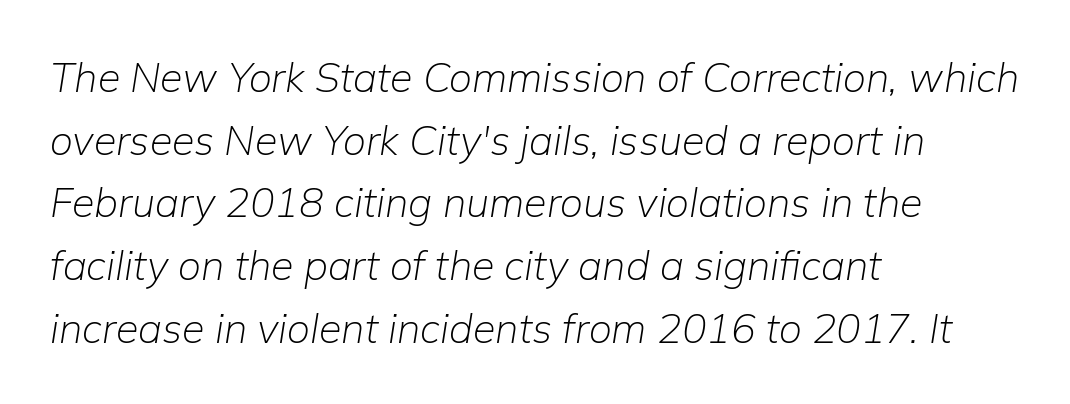
{"italic": "yes", "lean": "right", "slant_degrees": 9, "bold": "no", "weight": "light", "width": "normal", "stroke_contrast": "low", "x_height": "medium", "monospaced": "no", "underline": "no", "align": "left", "line_spacing": "normal", "line_spacing_ratio": 1.53, "letter_spacing": "normal", "letter_spacing_em": 0.0, "glyph_px": 41}
